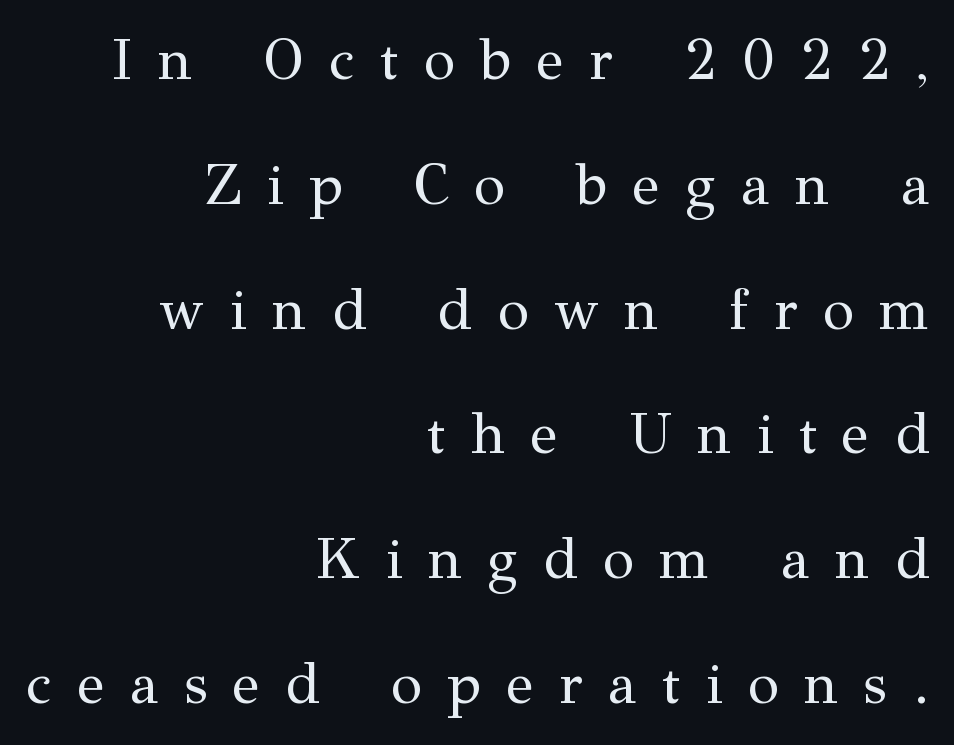
The image shows 57 px regular-weight serif type, upright; set right-aligned, loose line spacing (2.19x), unusually wide letter spacing (+0.45 em), not underlined; medium stroke contrast and a medium x-height.
